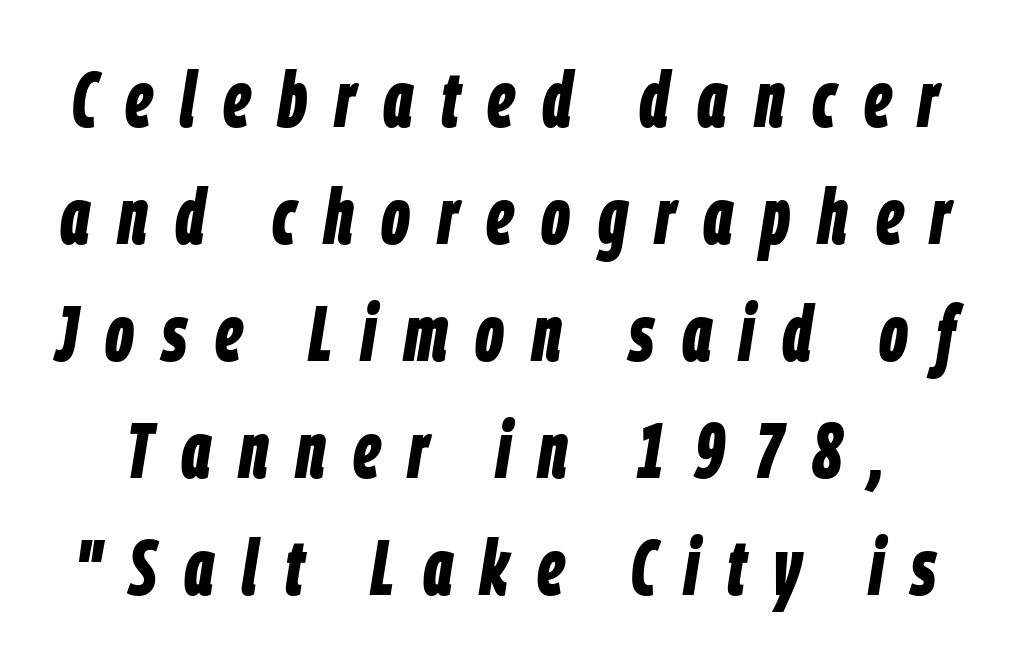
{"italic": "yes", "lean": "right", "slant_degrees": 9, "bold": "yes", "weight": "bold", "width": "condensed", "stroke_contrast": "low", "x_height": "large", "monospaced": "no", "underline": "no", "line_spacing": "normal", "line_spacing_ratio": 1.48, "letter_spacing": "wide", "letter_spacing_em": 0.35, "glyph_px": 79}
